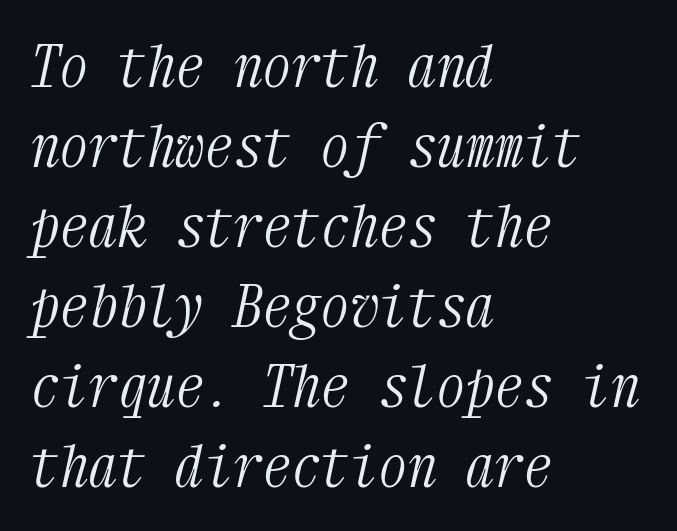
{"serif": "yes", "italic": "yes", "lean": "right", "slant_degrees": 12, "bold": "no", "weight": "light", "width": "condensed", "stroke_contrast": "medium", "x_height": "medium", "monospaced": "yes", "underline": "no", "align": "left", "line_spacing": "normal", "line_spacing_ratio": 1.38, "letter_spacing": "normal", "letter_spacing_em": 0.0, "glyph_px": 58}
